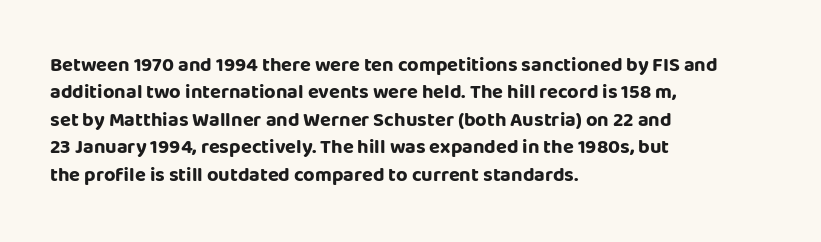
{"italic": "no", "bold": "yes", "underline": "no", "align": "left", "line_spacing": "normal", "line_spacing_ratio": 1.37, "letter_spacing": "normal", "letter_spacing_em": 0.0, "glyph_px": 20}
